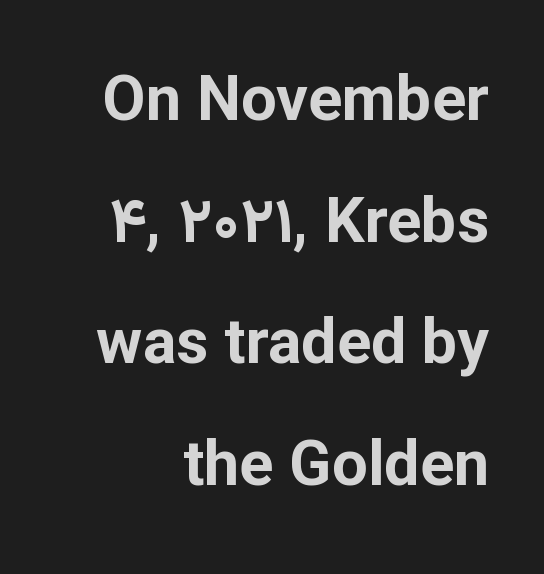
This sample is right-justified, so line beginnings fall wherever the words allow. When letters stand straight like this, we call the style roman or upright. Nope, no serifs anywhere on these letters. Here the designer chose a conventional face with non-uniform glyph widths. The rendering uses a large line-height, opening up the rows. Notice how thick the strokes are: this is what a full bold looks like.
